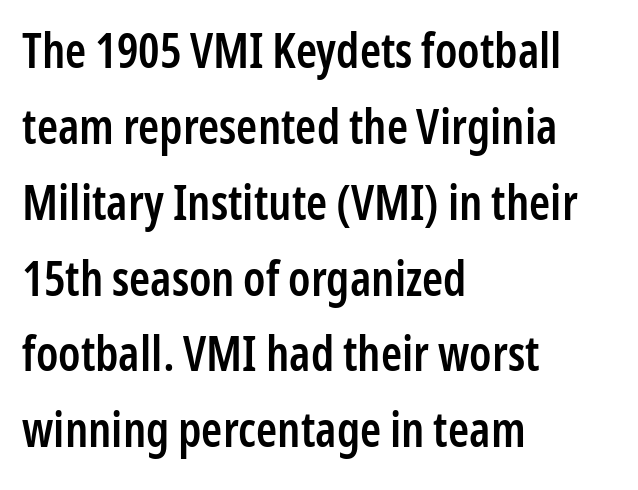
Q: Is the text bold? A: Semi-bold.
Q: Is the text italic (slanted)? A: No, it is upright.
Q: Is the typeface a serif or a sans-serif typeface? A: Sans-serif.
Q: Is the text underlined? A: No.
Q: How is the paragraph aligned? A: Left-aligned.
Q: Is the spacing between letters normal or unusually wide? A: Normal.
Q: Is the spacing between lines tight, normal or loose? A: Normal.
Q: Width (condensed, normal, or wide)? A: Condensed.
Q: Stroke contrast? A: Low.
Q: x-height? A: Medium.
Q: Monospaced? A: No.
